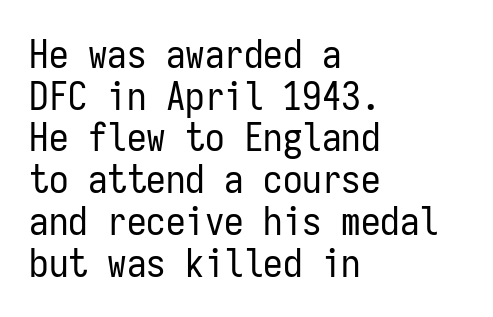
Q: Is the text bold? A: No.
Q: Is the text italic (slanted)? A: No, it is upright.
Q: Is the typeface a serif or a sans-serif typeface? A: Sans-serif.
Q: Is the text underlined? A: No.
Q: How is the paragraph aligned? A: Left-aligned.
Q: Is the spacing between letters normal or unusually wide? A: Normal.
Q: Is the spacing between lines tight, normal or loose? A: Tight.
Q: Width (condensed, normal, or wide)? A: Condensed.
Q: Stroke contrast? A: Low.
Q: x-height? A: Medium.
Q: Monospaced? A: Yes.
